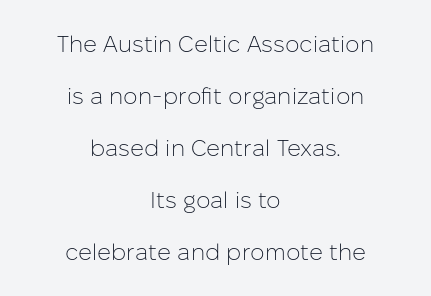
{"italic": "no", "bold": "no", "underline": "no", "align": "center", "line_spacing": "loose", "line_spacing_ratio": 2.26, "letter_spacing": "normal", "letter_spacing_em": 0.0, "glyph_px": 23}
